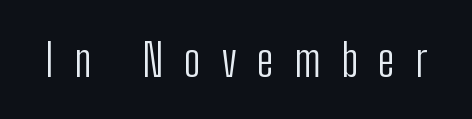
The foot of each line stays bare and open. Typographically, this falls in the sans-serif category. Here the designer chose a conventional face with non-uniform glyph widths. The characters are drawn with everyday or finer stroke widths. Display-style spreading of the glyphs; the letterfit is very open. Vertical strokes here are truly vertical.
